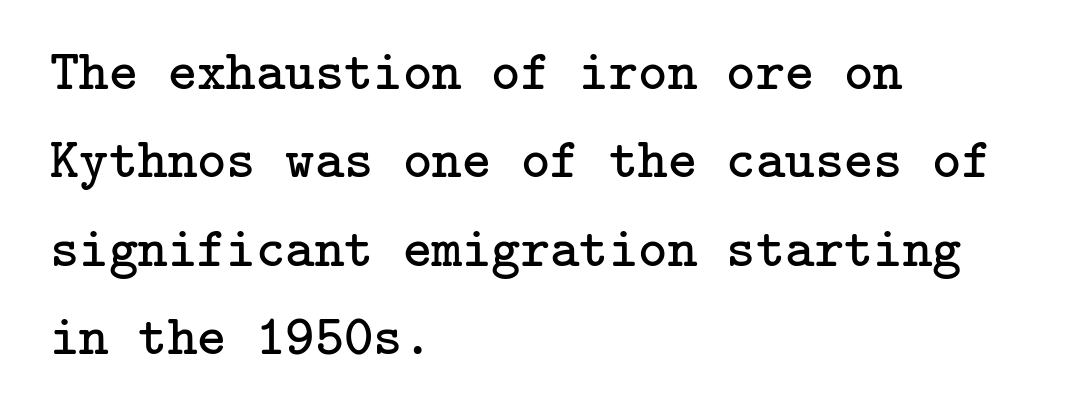
Anything drawn beneath the words? Only blank space. The face used here is rendered with its standard letterfit. Font category for this specimen: serif. The strokes carry an ordinary text weight at most. Caption: multi-line text, flush left, ragged right.
